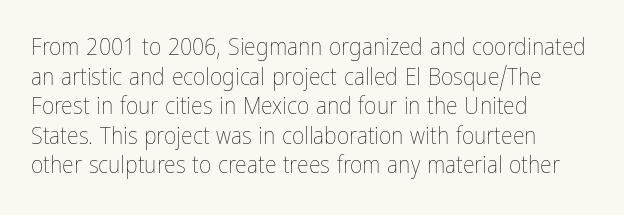
Words appear dense and cohesive because spacing is normal. Stem width sits at or under what a default text font uses. Honestly, there is no underline to notice here at all. The lettering stays uniformly vertical, giving the passage a roman look.
